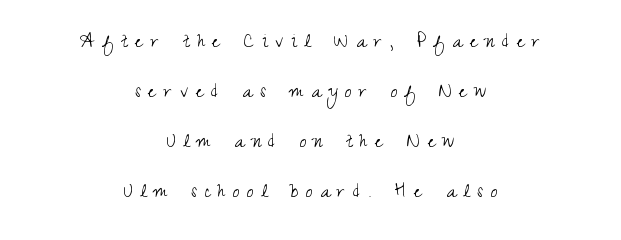
{"italic": "no", "bold": "no", "underline": "no", "align": "center", "line_spacing": "loose", "line_spacing_ratio": 2.18, "letter_spacing": "wide", "letter_spacing_em": 0.33, "glyph_px": 23}
